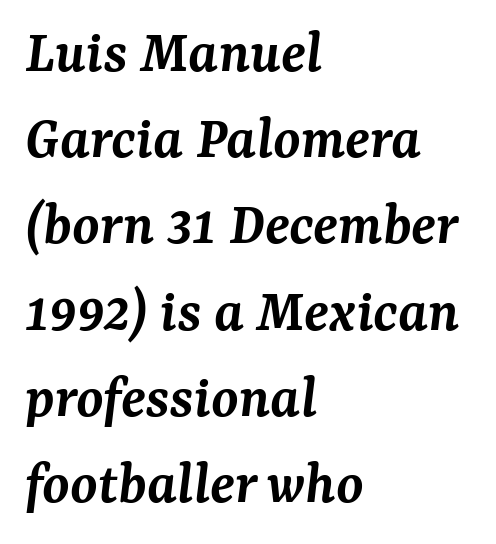
{"serif": "yes", "italic": "yes", "lean": "right", "slant_degrees": 7, "bold": "semi", "weight": "semibold", "width": "normal", "stroke_contrast": "medium", "x_height": "medium", "monospaced": "no", "underline": "no", "align": "left", "line_spacing": "normal", "line_spacing_ratio": 1.39, "letter_spacing": "normal", "letter_spacing_em": 0.0, "glyph_px": 62}
